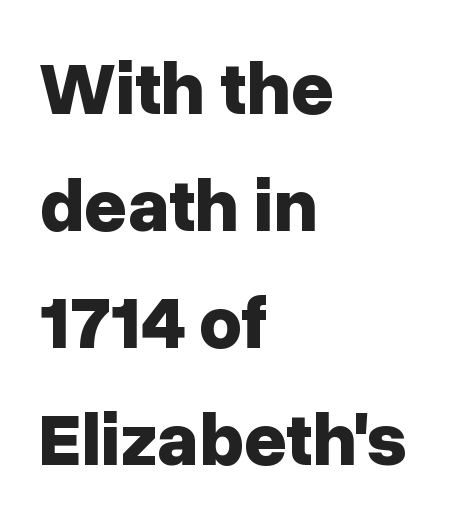
{"serif": "no", "italic": "no", "bold": "yes", "weight": "bold", "width": "normal", "stroke_contrast": "low", "x_height": "medium", "monospaced": "no", "underline": "no", "align": "left", "line_spacing": "normal", "line_spacing_ratio": 1.56, "letter_spacing": "normal", "letter_spacing_em": 0.0, "glyph_px": 75}
